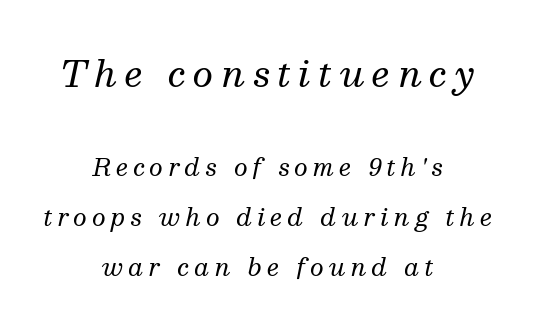
{"serif": "yes", "italic": "yes", "lean": "right", "slant_degrees": 13, "bold": "no", "weight": "regular", "width": "normal", "stroke_contrast": "medium", "x_height": "medium", "monospaced": "no", "underline": "no", "align": "center", "line_spacing": "loose", "line_spacing_ratio": 2.08, "letter_spacing": "wide", "letter_spacing_em": 0.21, "larger_block": "first", "size_ratio": 1.5, "glyph_px": 36}
